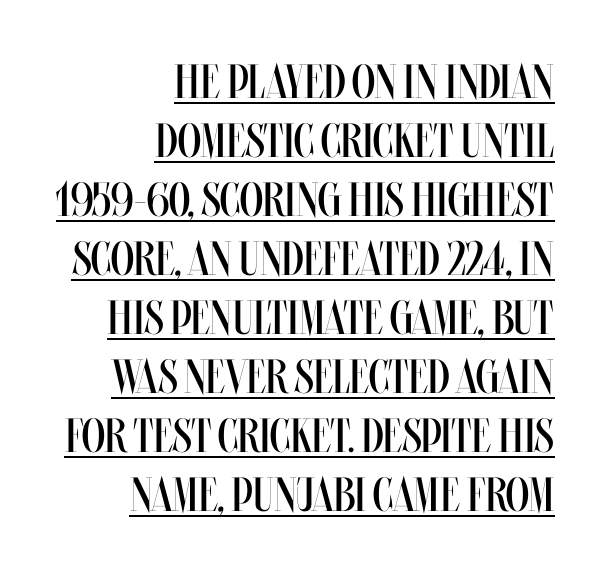
{"italic": "no", "bold": "no", "weight": "regular", "width": "condensed", "stroke_contrast": "medium", "x_height": "large", "monospaced": "no", "underline": "yes", "align": "right", "line_spacing_ratio": 1.23, "letter_spacing": "normal", "letter_spacing_em": 0.0, "glyph_px": 48}
